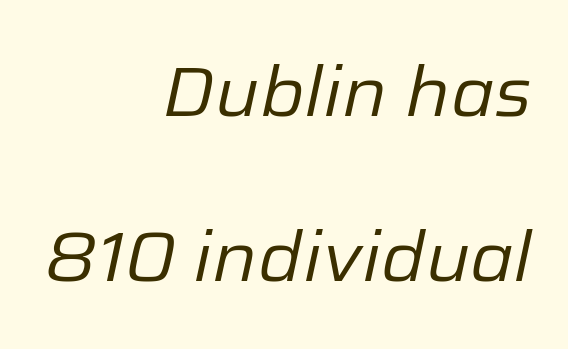
Is the block centered? No — it sits flush against the right margin. Each word holds together tightly as a unit, with standard inter-letter gaps. No chunkiness to these letters — they're not bold. If you measured baseline to baseline, you'd find a long distance. Italic? Definitely — the glyphs are oblique. Think of a printed novel: that variable character pitch is what you see here.
